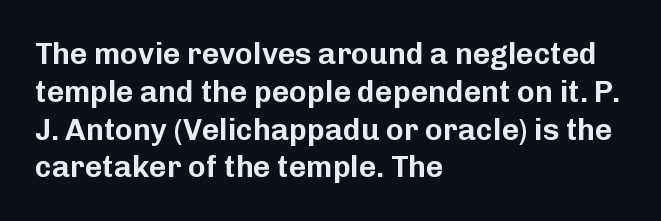
{"serif": "no", "italic": "no", "width": "normal", "stroke_contrast": "low", "x_height": "medium", "monospaced": "no", "underline": "no", "align": "left", "line_spacing": "normal", "line_spacing_ratio": 1.26, "letter_spacing": "normal", "letter_spacing_em": 0.0, "glyph_px": 30}
